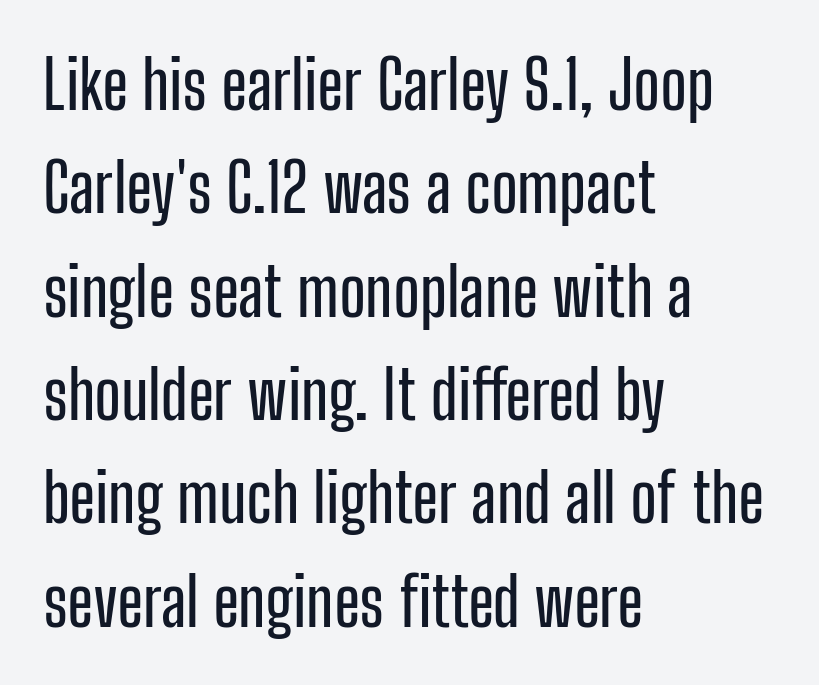
Q: Is the text italic (slanted)? A: No, it is upright.
Q: Is the typeface a serif or a sans-serif typeface? A: Sans-serif.
Q: Is the text underlined? A: No.
Q: How is the paragraph aligned? A: Left-aligned.
Q: Is the spacing between letters normal or unusually wide? A: Normal.
Q: Is the spacing between lines tight, normal or loose? A: Normal.
Q: Width (condensed, normal, or wide)? A: Condensed.
Q: Stroke contrast? A: Low.
Q: x-height? A: Medium.
Q: Monospaced? A: No.
